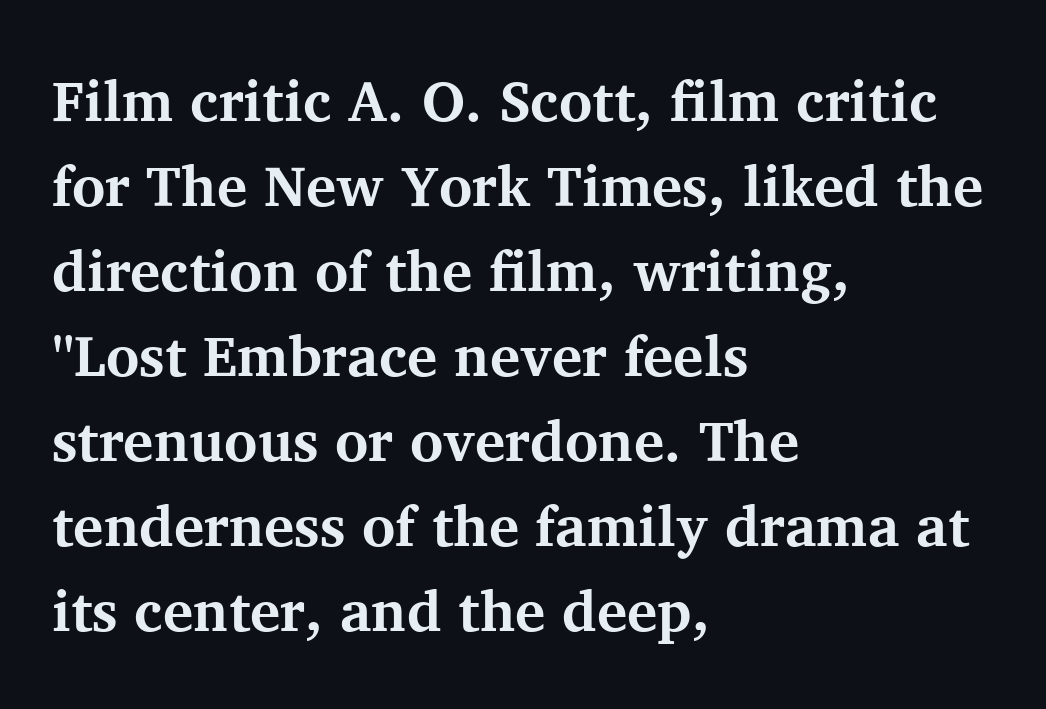
The image shows 57 px bold serif type, upright; set left-aligned, normal line spacing (1.49x), normal letter spacing, not underlined; medium stroke contrast and a medium x-height.
